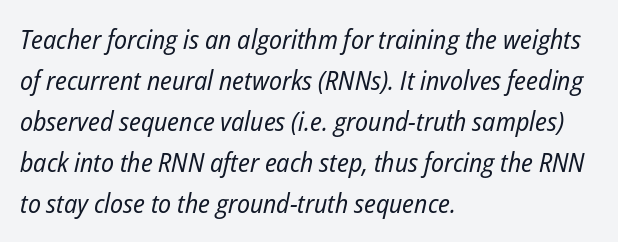
Leading matches the norm, producing a regular column. Compared with typical body copy, the letter spacing here is the same. When letters slant like this, we call the style italic. Honestly, there is no underline to notice here at all. The face looks like a standard text weight, possibly lighter. The paragraph has a hard left edge and a soft right edge.
